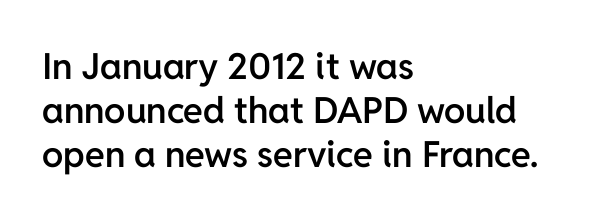
{"serif": "no", "italic": "no", "bold": "semi", "weight": "semibold", "width": "normal", "stroke_contrast": "low", "x_height": "medium", "monospaced": "no", "underline": "no", "align": "left", "line_spacing_ratio": 1.22, "letter_spacing": "normal", "letter_spacing_em": 0.0, "glyph_px": 36}
